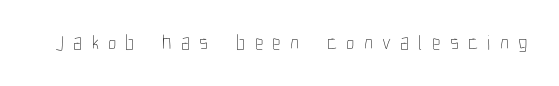
{"italic": "no", "bold": "no", "underline": "no", "letter_spacing": "wide", "letter_spacing_em": 0.44, "glyph_px": 21}
